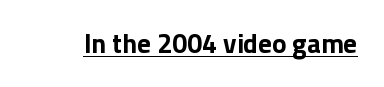
The image shows 27 px bold type, upright; set normal letter spacing, underlined.
